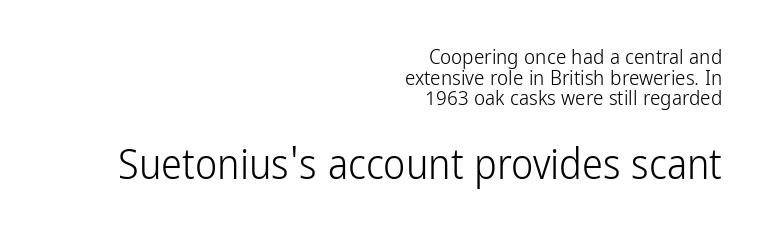
The line texture is even and compact thanks to regular tracking. If you measured baseline to baseline, you'd find a short distance. On a weight scale, this lands at 450 or below. Decoration check: the copy has no underline. Here the designer chose a conventional face with non-uniform glyph widths. Font category for this specimen: sans-serif.
